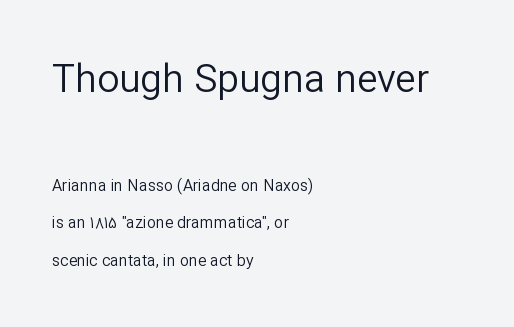
Each letter's strokes conclude bluntly, with no projecting serifs. Character widths vary here, with narrow letters taking less room than wide ones. Italic: no, the glyphs are upright roman. Students, observe: this is what heavily led, spacious text looks like. There is no visible air inserted between adjacent glyphs.
